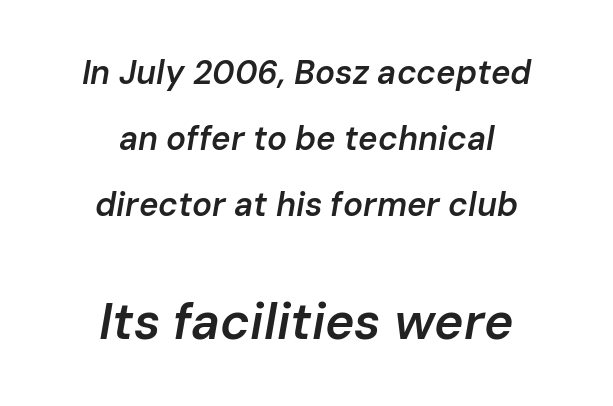
Q: Is the text bold? A: Semi-bold.
Q: Is the text italic (slanted)? A: Yes, it leans right by about 10 degrees.
Q: Is the text underlined? A: No.
Q: How is the paragraph aligned? A: Centered.
Q: Is the spacing between letters normal or unusually wide? A: Normal.
Q: Is the spacing between lines tight, normal or loose? A: Loose.
Q: Which block of text is set in a larger size, the first (top) or the second (bottom)? A: The second (bottom) one.
Q: Width (condensed, normal, or wide)? A: Normal.
Q: Stroke contrast? A: Low.
Q: x-height? A: Medium.
Q: Monospaced? A: No.
